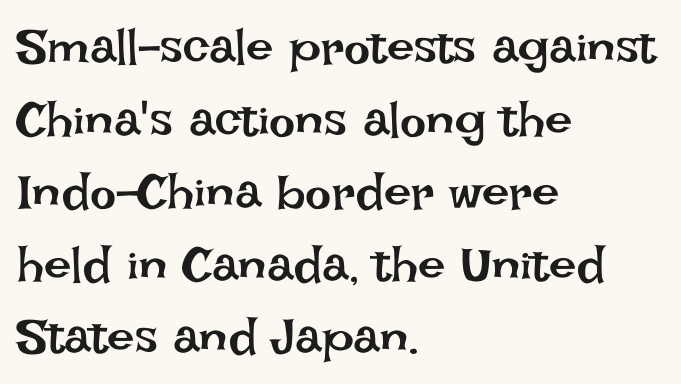
Q: Is the text bold? A: No.
Q: Is the text italic (slanted)? A: No, it is upright.
Q: Is the text underlined? A: No.
Q: How is the paragraph aligned? A: Left-aligned.
Q: Is the spacing between letters normal or unusually wide? A: Normal.
Q: Is the spacing between lines tight, normal or loose? A: Normal.
Q: Width (condensed, normal, or wide)? A: Normal.
Q: Stroke contrast? A: Low.
Q: x-height? A: Large.
Q: Monospaced? A: No.
